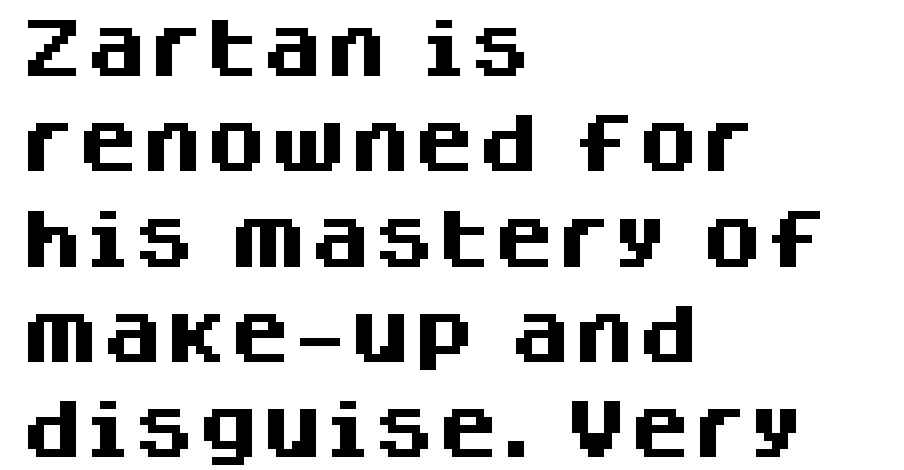
The image shows 64 px heavy sans-serif type, upright; set left-aligned, normal line spacing (1.49x), normal letter spacing, not underlined; medium stroke contrast and a large x-height.
